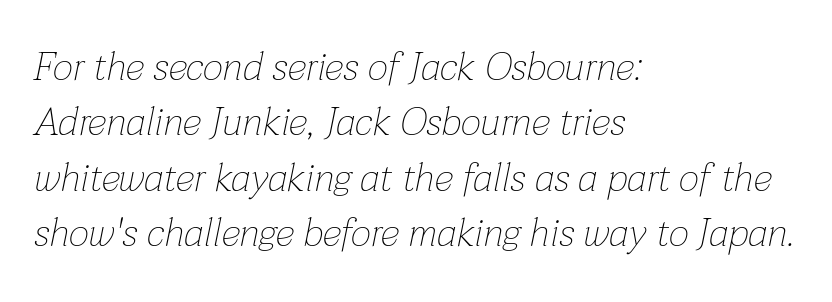
The image shows 39 px thin type, italic (leaning right); set left-aligned, normal line spacing (1.42x), normal letter spacing, not underlined; low stroke contrast and a medium x-height.
